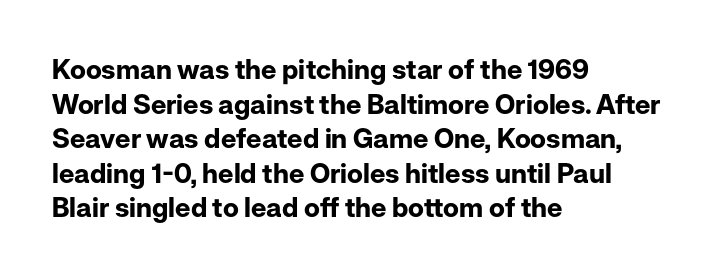
Compared with typical body copy, the letter spacing here is the same. The setting favours the left margin, as ordinary paragraphs usually do. Heft: maximum for text — a bold. Beneath every word, the page is bare. Successive baselines arrive at the customary interval. These lines were composed using upright roman letters.
